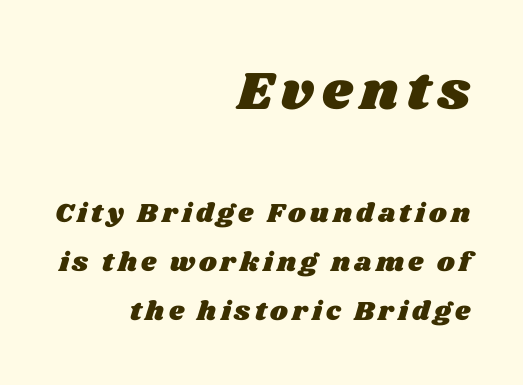
{"width": "wide", "stroke_contrast": "medium", "x_height": "large", "monospaced": "no", "underline": "no", "align": "right", "line_spacing_ratio": 1.81, "larger_block": "first", "size_ratio": 2.0, "glyph_px": 54}
